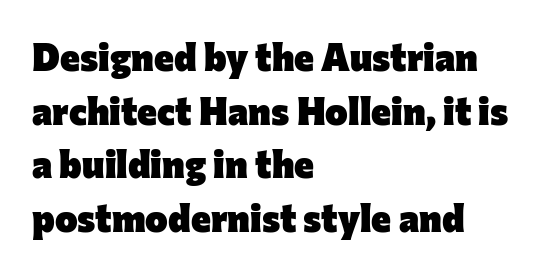
Are there feet on the stems? There aren't — it's a sans. What weight is shown? A full bold with thick strokes. Character widths vary here, with narrow letters taking less room than wide ones. Interline gaps are of average width in this sample. Is there any slant? The stems are plumb. Descender tails drop into unmarked territory.
